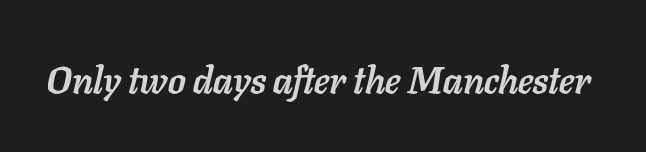
The image shows 38 px semibold type, italic (leaning right); set normal letter spacing, not underlined; low stroke contrast and a medium x-height.
